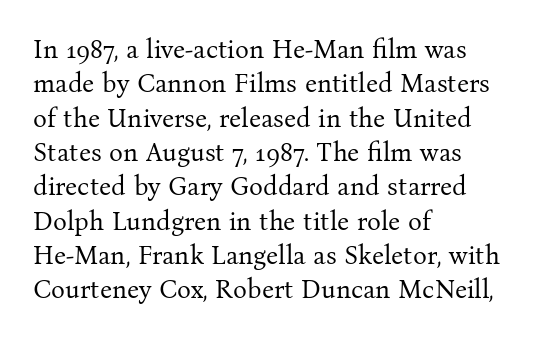
{"italic": "no", "bold": "no", "underline": "no", "align": "left", "line_spacing": "normal", "line_spacing_ratio": 1.32, "letter_spacing": "normal", "letter_spacing_em": 0.0, "glyph_px": 26}
